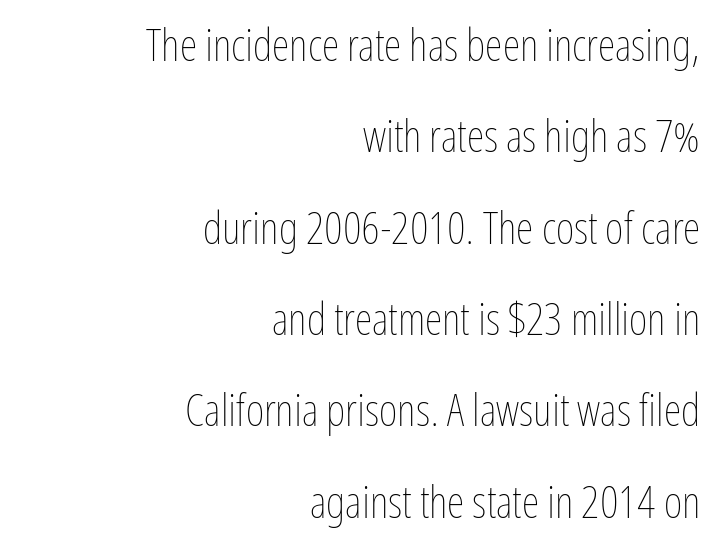
{"italic": "no", "bold": "no", "weight": "thin", "width": "condensed", "stroke_contrast": "low", "x_height": "medium", "monospaced": "no", "underline": "no", "align": "right", "line_spacing": "loose", "line_spacing_ratio": 2.03, "letter_spacing": "normal", "letter_spacing_em": 0.0, "glyph_px": 45}
